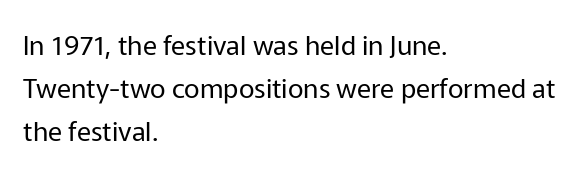
Line beginnings align vertically; line endings do not. Quick note: not italic, upright. No chunkiness to these letters — they're not bold. Default kerning and tracking; the words read as compact shapes.
